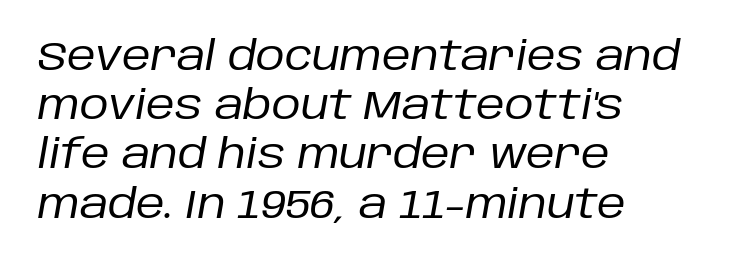
{"italic": "yes", "lean": "right", "slant_degrees": 10, "bold": "no", "weight": "regular", "width": "normal", "stroke_contrast": "low", "x_height": "large", "monospaced": "no", "underline": "no", "align": "left", "line_spacing_ratio": 1.23, "letter_spacing": "normal", "letter_spacing_em": 0.0, "glyph_px": 40}
